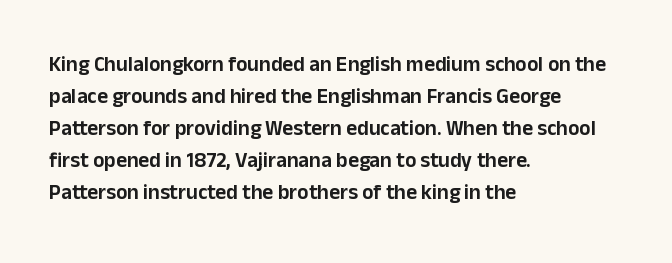
The image shows 21 px text type, upright; set left-aligned, normal line spacing (1.52x), normal letter spacing, not underlined.
